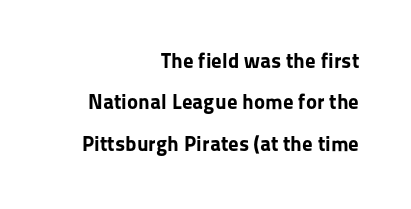
The image shows 21 px bold type, upright; set right-aligned, loose line spacing (1.97x), normal letter spacing, not underlined.
